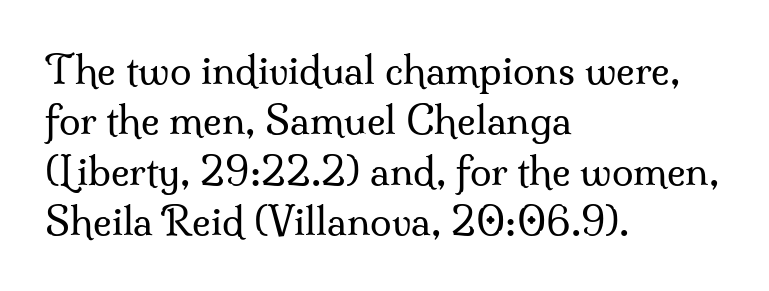
{"serif": "yes", "italic": "no", "bold": "no", "weight": "regular", "width": "normal", "stroke_contrast": "medium", "x_height": "small", "monospaced": "no", "underline": "no", "align": "left", "line_spacing": "normal", "line_spacing_ratio": 1.29, "letter_spacing": "normal", "letter_spacing_em": 0.0, "glyph_px": 39}
